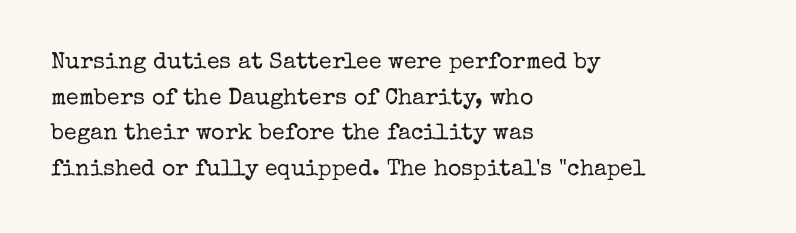
Baseline-to-baseline distance is the conventional proportion of letter height. The passage is arranged the way most books set body copy — flush left. The glyphs are unaccompanied by any horizontal stroke below them. The gaps between neighbouring characters are ordinary and unremarkable.
